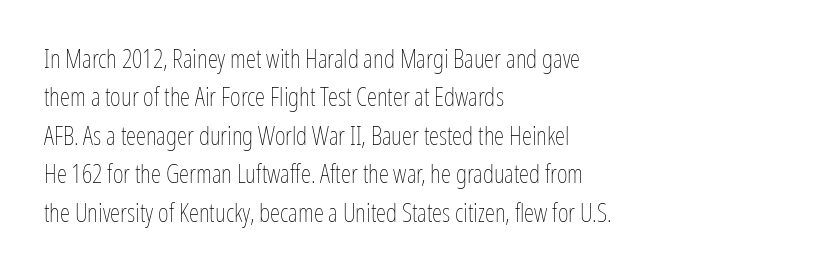
{"italic": "no", "bold": "no", "underline": "no", "align": "left", "line_spacing": "normal", "line_spacing_ratio": 1.48, "letter_spacing": "normal", "letter_spacing_em": 0.0, "glyph_px": 26}
